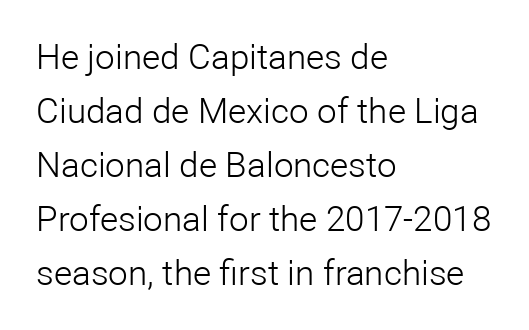
The passage shown is not bold in any degree. The typeface chosen for these lines omits serifs. The rendering keeps characters at their native spacing. A classic flush-left, rag-right setting is used for this passage.
